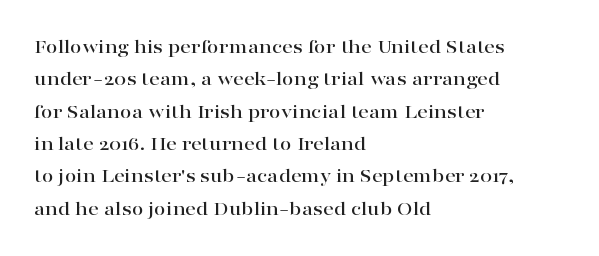
The image shows 21 px text type, upright; set left-aligned, normal line spacing (1.54x), normal letter spacing, not underlined.
